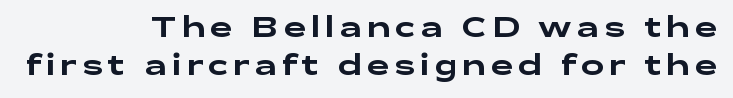
{"serif": "no", "italic": "no", "width": "wide", "stroke_contrast": "low", "x_height": "medium", "monospaced": "no", "underline": "no", "align": "right", "line_spacing": "normal", "line_spacing_ratio": 1.34, "glyph_px": 28}
